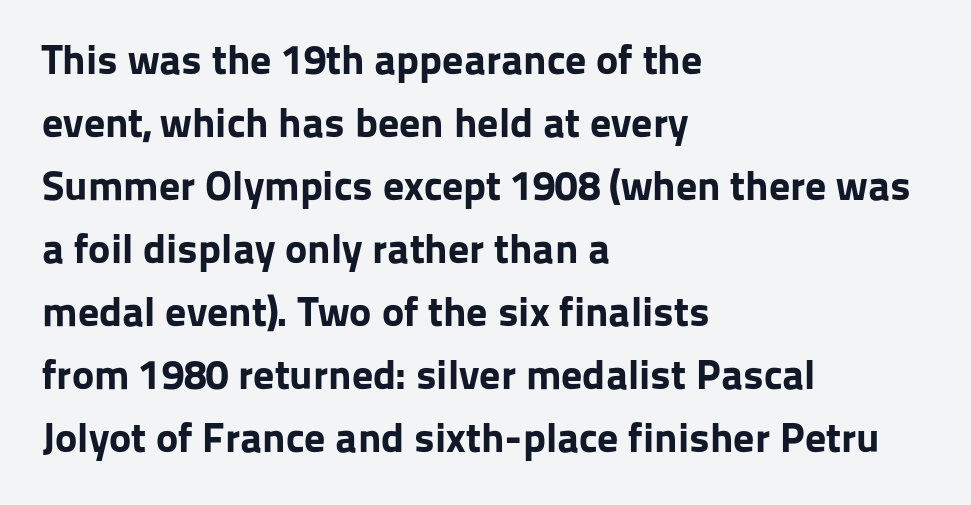
Q: Is the text bold? A: Yes.
Q: Is the text italic (slanted)? A: No, it is upright.
Q: Is the typeface a serif or a sans-serif typeface? A: Sans-serif.
Q: Is the text underlined? A: No.
Q: How is the paragraph aligned? A: Left-aligned.
Q: Is the spacing between letters normal or unusually wide? A: Normal.
Q: Is the spacing between lines tight, normal or loose? A: Normal.
Q: Width (condensed, normal, or wide)? A: Normal.
Q: Stroke contrast? A: Low.
Q: x-height? A: Medium.
Q: Monospaced? A: No.
